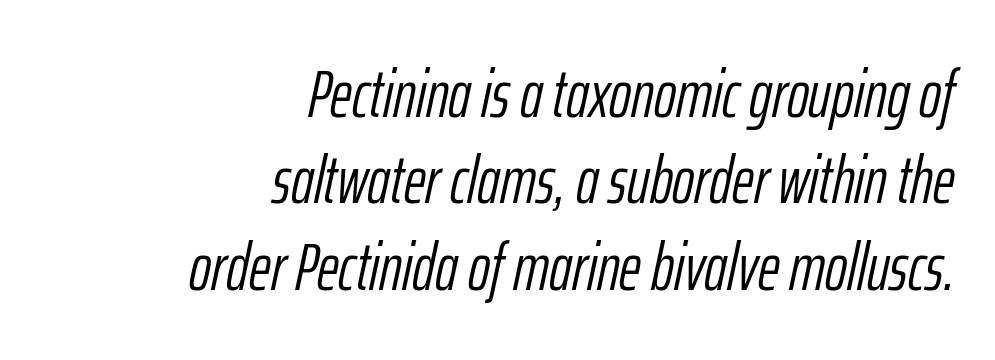
{"italic": "yes", "lean": "right", "slant_degrees": 12, "bold": "no", "weight": "light", "width": "condensed", "stroke_contrast": "low", "x_height": "medium", "monospaced": "no", "underline": "no", "align": "right", "line_spacing": "normal", "line_spacing_ratio": 1.29, "letter_spacing": "normal", "letter_spacing_em": 0.0, "glyph_px": 67}
